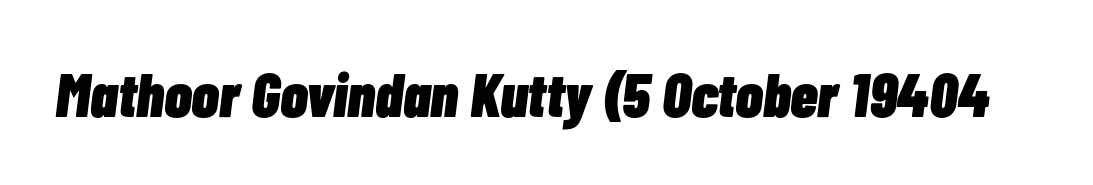
The image shows 62 px heavy, condensed type, italic (leaning right); set normal letter spacing, not underlined; low stroke contrast and a medium x-height.
